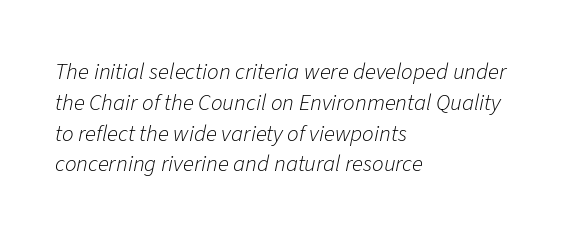
Characters are canted at an angle relative to the baseline's perpendicular. Has an underline been added? It has not. Short note: letters normally spaced. Stroke thickness stays within the range of a standard reading face or lighter. Students, observe: this is what conventionally led text looks like.
